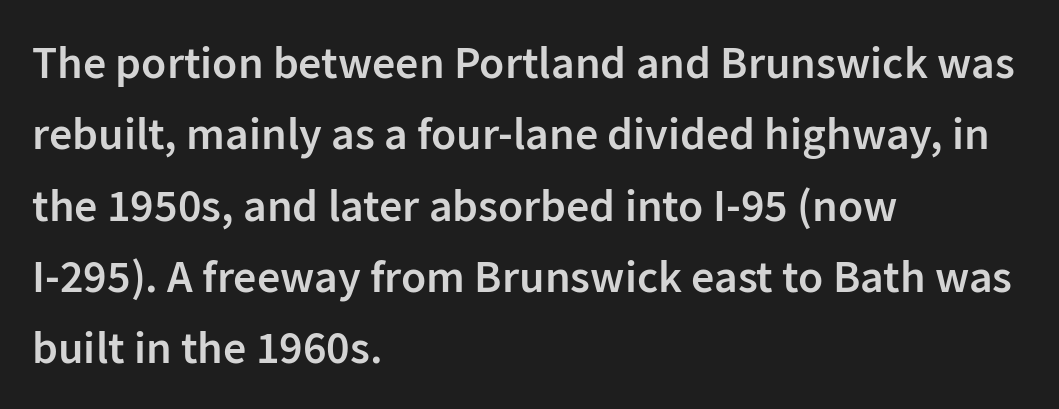
{"serif": "no", "italic": "no", "bold": "semi", "weight": "semibold", "width": "normal", "stroke_contrast": "low", "x_height": "medium", "monospaced": "no", "underline": "no", "align": "left", "line_spacing": "normal", "line_spacing_ratio": 1.55, "letter_spacing": "normal", "letter_spacing_em": 0.0, "glyph_px": 46}
